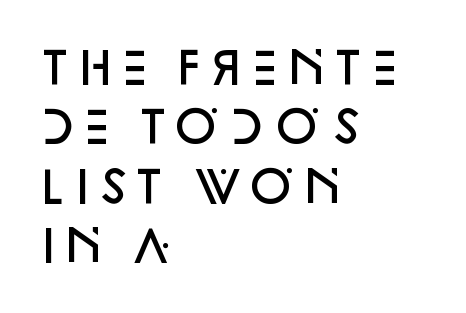
{"serif": "no", "italic": "no", "bold": "semi", "weight": "semibold", "width": "normal", "stroke_contrast": "low", "x_height": "large", "monospaced": "no", "underline": "no", "align": "left", "line_spacing": "normal", "line_spacing_ratio": 1.38, "letter_spacing": "normal", "letter_spacing_em": 0.0, "glyph_px": 43}
